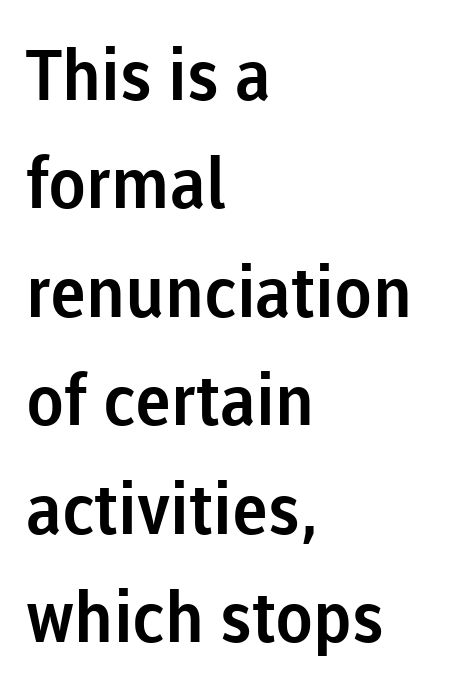
Posture: upright roman. The letterforms sit shoulder to shoulder at normal distance. Looks like regular typesetting: each glyph gets only the width it needs. Honestly, there is no underline to notice here at all.
